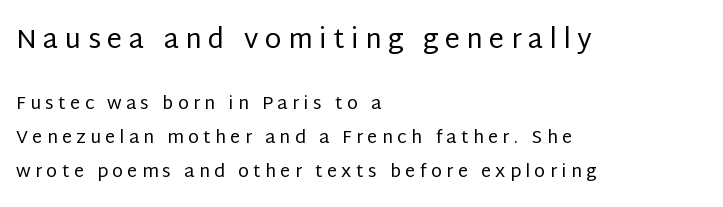
{"italic": "no", "bold": "no", "underline": "no", "align": "left", "line_spacing_ratio": 1.88, "letter_spacing": "wide", "letter_spacing_em": 0.24, "larger_block": "first", "size_ratio": 1.5, "glyph_px": 27}
